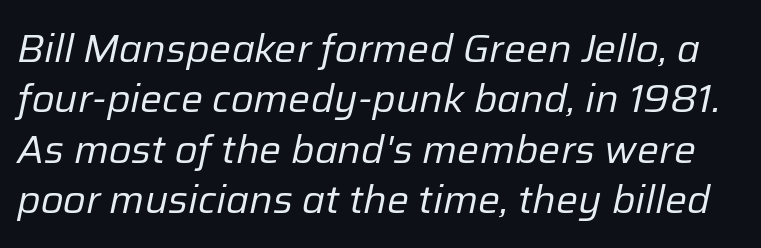
The space beneath each line is pristine and unruled. Stroke mass is kept to a normal reading level or below. Italic: yes, the glyphs are oblique. Horizontal bands of white between lines are of average thickness. A typesetter would call this proportional, since set widths differ per character.
